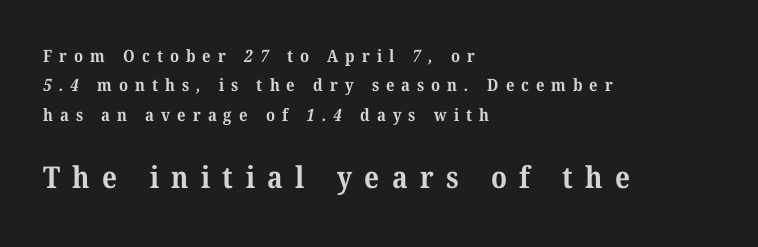
Q: Is the text bold? A: Yes.
Q: Is the typeface a serif or a sans-serif typeface? A: Serif.
Q: Is the text underlined? A: No.
Q: How is the paragraph aligned? A: Left-aligned.
Q: Is the spacing between letters normal or unusually wide? A: Unusually wide.
Q: Which block of text is set in a larger size, the first (top) or the second (bottom)? A: The second (bottom) one.
Q: Width (condensed, normal, or wide)? A: Normal.
Q: Stroke contrast? A: Medium.
Q: x-height? A: Medium.
Q: Monospaced? A: No.
